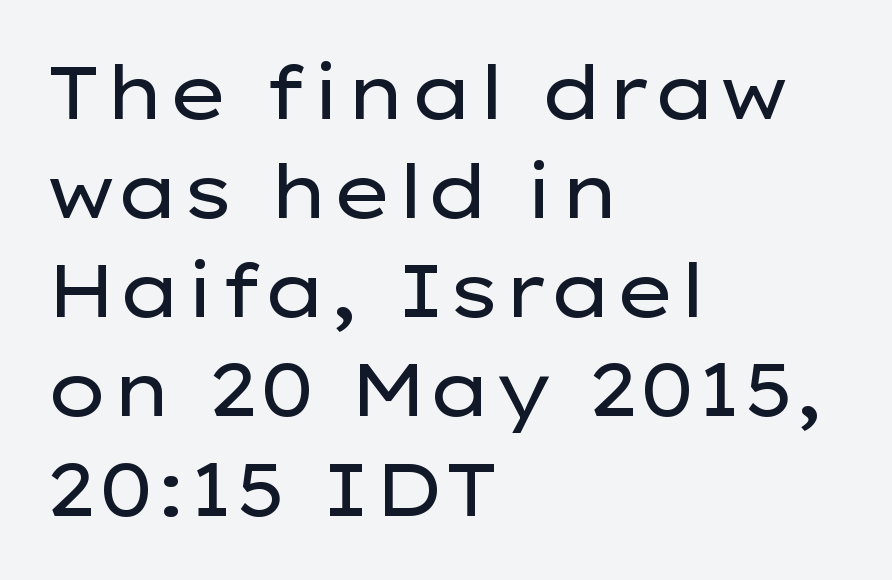
Each letter keeps its own natural width here, so spacing adapts to shape. The lettering stays uniformly vertical, giving the passage a roman look. Check under the words: just untouched page. Vertical stems look standard width or narrower in stroke. These lines keep a tight, regular rhythm from letter to letter.
